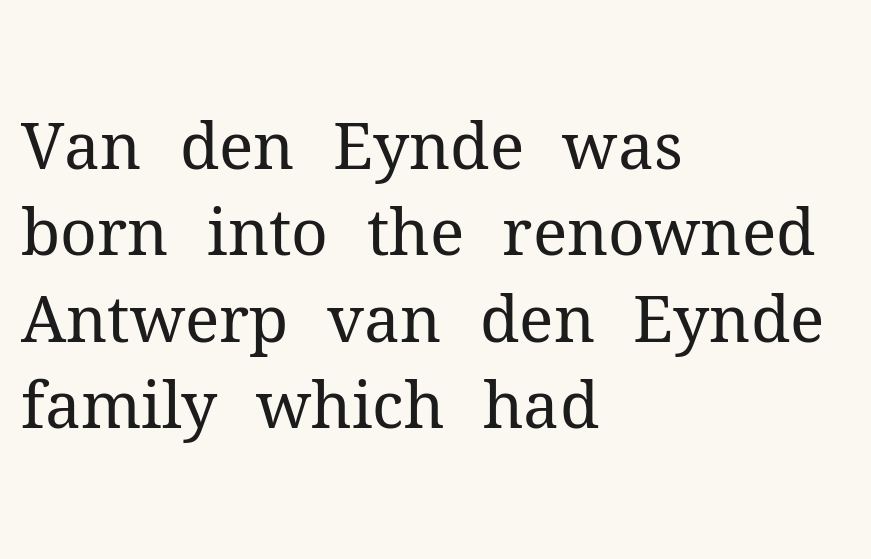
The image shows 64 px regular-weight serif type, upright; set left-aligned, normal line spacing (1.35x), normal letter spacing, not underlined; medium stroke contrast and a medium x-height.
